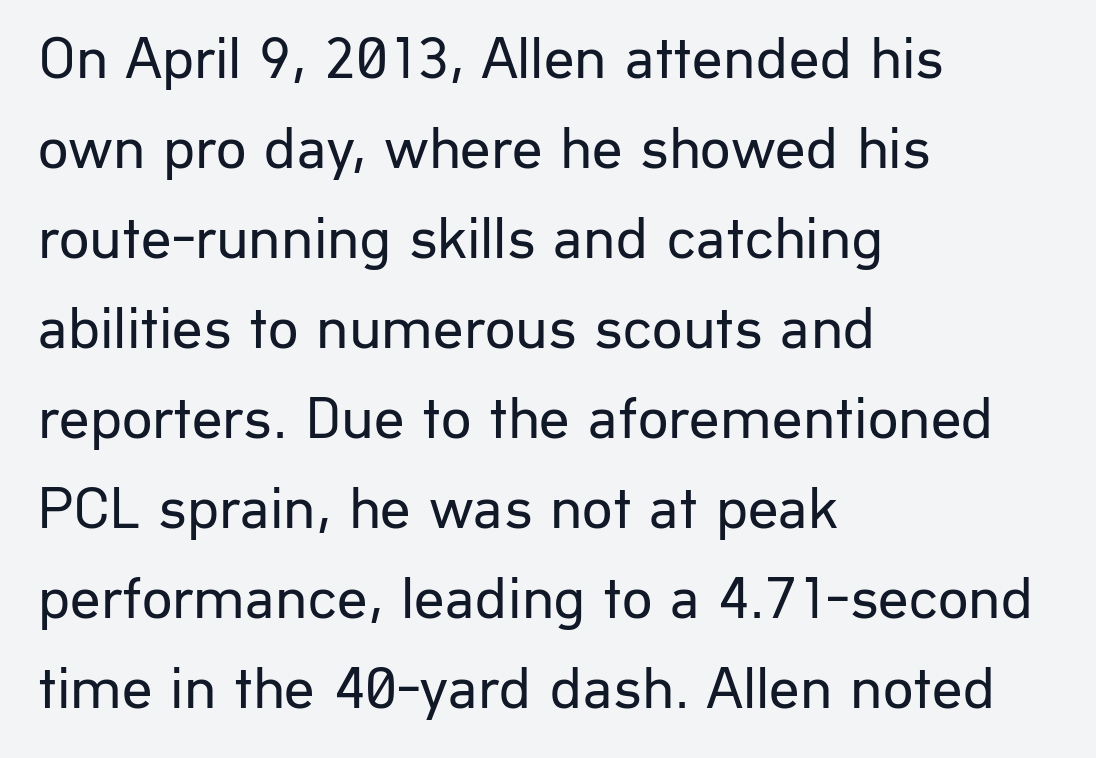
{"serif": "no", "italic": "no", "bold": "no", "weight": "regular", "width": "normal", "stroke_contrast": "low", "x_height": "medium", "monospaced": "no", "underline": "no", "align": "left", "line_spacing": "normal", "line_spacing_ratio": 1.5, "letter_spacing": "normal", "letter_spacing_em": 0.0, "glyph_px": 60}
